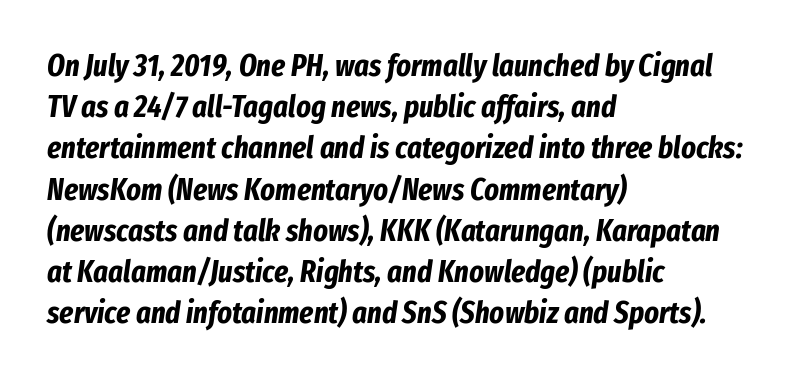
{"italic": "yes", "lean": "right", "slant_degrees": 8, "bold": "yes", "weight": "bold", "width": "condensed", "stroke_contrast": "low", "x_height": "medium", "monospaced": "no", "underline": "no", "align": "left", "line_spacing": "normal", "line_spacing_ratio": 1.33, "letter_spacing": "normal", "letter_spacing_em": 0.0, "glyph_px": 31}
